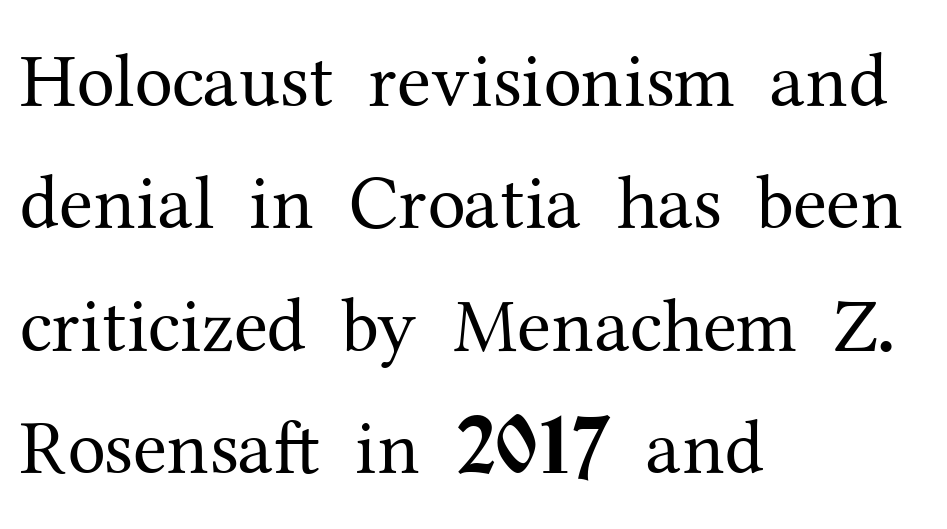
Q: Is the text bold? A: No.
Q: Is the text italic (slanted)? A: No, it is upright.
Q: Is the typeface a serif or a sans-serif typeface? A: Serif.
Q: Is the text underlined? A: No.
Q: How is the paragraph aligned? A: Left-aligned.
Q: Is the spacing between letters normal or unusually wide? A: Normal.
Q: Is the spacing between lines tight, normal or loose? A: Normal.
Q: Width (condensed, normal, or wide)? A: Normal.
Q: Stroke contrast? A: Medium.
Q: x-height? A: Medium.
Q: Monospaced? A: No.
